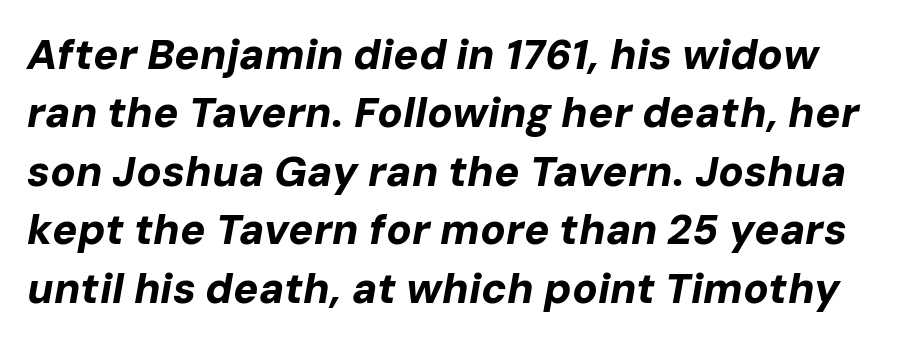
The lettering tilts uniformly, giving the passage an italic look. Note the varied advance widths — an 'i' is clearly narrower than an 'm'. No extra tracking has been applied to these lines. Plenty of ink on the page — the face is bold. The area under the type is left untouched. The passage shown stacks its lines at a standard gap.
